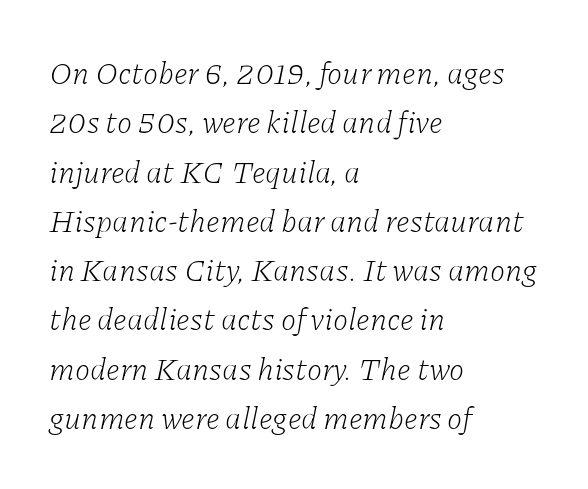
The baseline area is clear. Notice how descenders clear the ascenders below comfortably — that's standard leading. The face used here is rendered with its standard letterfit. The font's italic variant was chosen for this text. The face used here is proportionally spaced, like ordinary book or web type.
